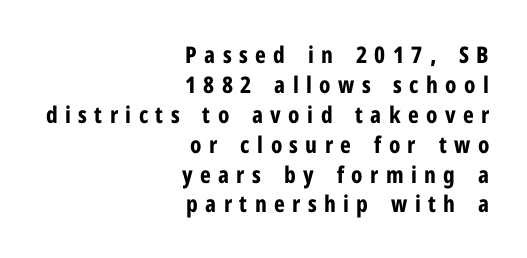
The image shows 23 px bold type, upright; set right-aligned, normal line spacing (1.3x), unusually wide letter spacing (+0.32 em), not underlined.
